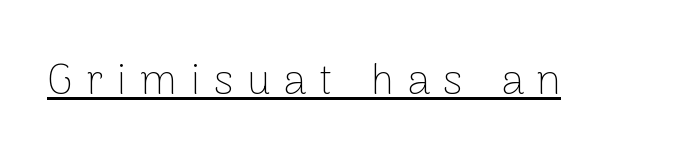
{"serif": "no", "italic": "no", "bold": "no", "weight": "thin", "width": "normal", "stroke_contrast": "low", "x_height": "medium", "monospaced": "no", "underline": "yes", "letter_spacing": "wide", "letter_spacing_em": 0.3, "glyph_px": 43}
